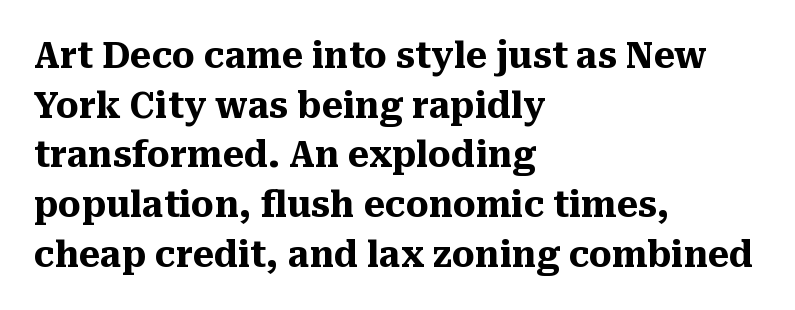
{"serif": "yes", "italic": "no", "bold": "yes", "weight": "heavy", "width": "normal", "stroke_contrast": "medium", "x_height": "medium", "monospaced": "no", "underline": "no", "align": "left", "line_spacing": "normal", "line_spacing_ratio": 1.38, "letter_spacing": "normal", "letter_spacing_em": 0.0, "glyph_px": 36}
